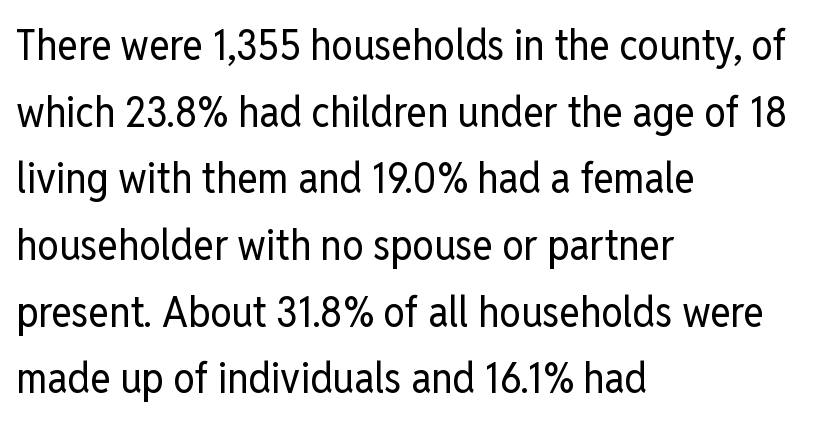
The image shows 43 px regular-weight, condensed sans-serif type, upright; set left-aligned, normal line spacing (1.55x), normal letter spacing, not underlined; low stroke contrast and a medium x-height.
